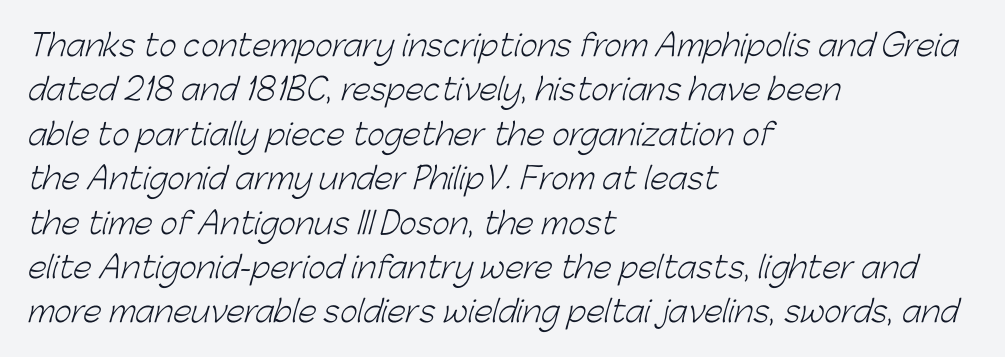
{"serif": "no", "bold": "no", "weight": "light", "width": "normal", "stroke_contrast": "low", "x_height": "medium", "monospaced": "no", "underline": "no", "align": "left", "line_spacing": "normal", "line_spacing_ratio": 1.48, "letter_spacing": "normal", "letter_spacing_em": 0.0, "glyph_px": 30}
